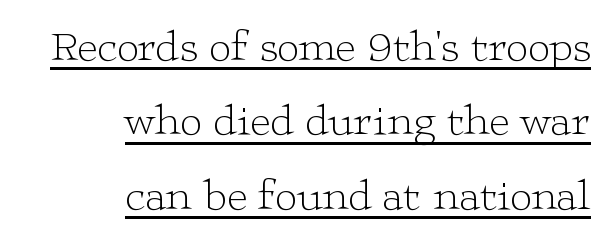
{"serif": "yes", "italic": "no", "bold": "no", "weight": "light", "width": "wide", "stroke_contrast": "low", "x_height": "medium", "monospaced": "no", "underline": "yes", "align": "right", "line_spacing": "normal", "line_spacing_ratio": 1.69, "letter_spacing": "normal", "letter_spacing_em": 0.0, "glyph_px": 44}
